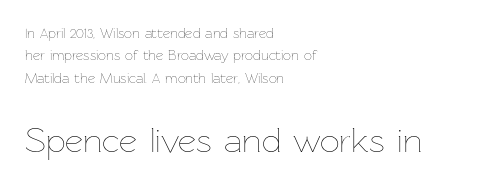
Leading: standard. How are the letters spaced? Ordinarily, with no added tracking. Each letter keeps its own natural width here, so spacing adapts to shape. The letters in the lower block stand taller than those in the block above. If you drew a ruler down the left edge, every line would touch it.
